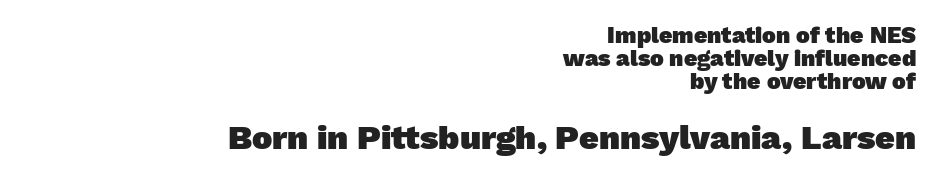
The image shows 34 px heavy sans-serif type; set right-aligned, tight line spacing (1.0x), normal letter spacing, not underlined; the second (bottom) block is 1.48x larger; low stroke contrast and a medium x-height.
